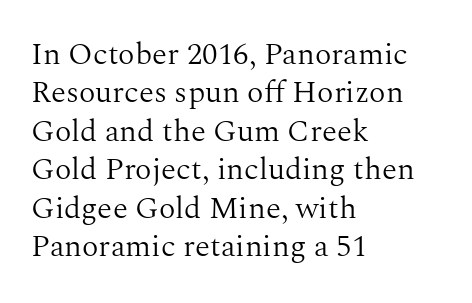
{"serif": "yes", "italic": "no", "bold": "no", "weight": "light", "width": "normal", "stroke_contrast": "medium", "x_height": "medium", "monospaced": "no", "underline": "no", "align": "left", "line_spacing_ratio": 1.24, "letter_spacing": "normal", "letter_spacing_em": 0.0, "glyph_px": 31}
